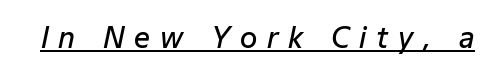
{"italic": "yes", "lean": "right", "slant_degrees": 12, "bold": "semi", "weight": "semibold", "width": "normal", "stroke_contrast": "low", "x_height": "medium", "monospaced": "no", "underline": "yes", "letter_spacing": "wide", "letter_spacing_em": 0.35, "glyph_px": 28}
